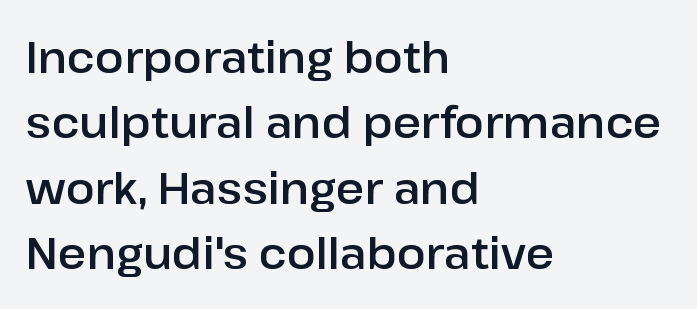
Q: Is the text italic (slanted)? A: No, it is upright.
Q: Is the typeface a serif or a sans-serif typeface? A: Sans-serif.
Q: Is the text underlined? A: No.
Q: How is the paragraph aligned? A: Left-aligned.
Q: Is the spacing between letters normal or unusually wide? A: Normal.
Q: Is the spacing between lines tight, normal or loose? A: Normal.
Q: Width (condensed, normal, or wide)? A: Normal.
Q: Stroke contrast? A: Low.
Q: x-height? A: Medium.
Q: Monospaced? A: No.
